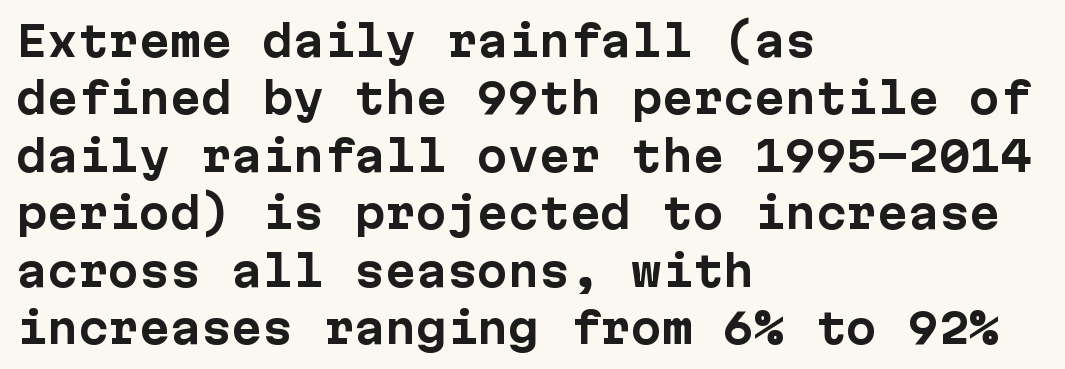
{"serif": "no", "italic": "no", "bold": "yes", "weight": "bold", "width": "normal", "stroke_contrast": "low", "x_height": "medium", "underline": "no", "align": "left", "line_spacing": "normal", "line_spacing_ratio": 1.4, "letter_spacing": "normal", "letter_spacing_em": 0.0, "glyph_px": 41}
